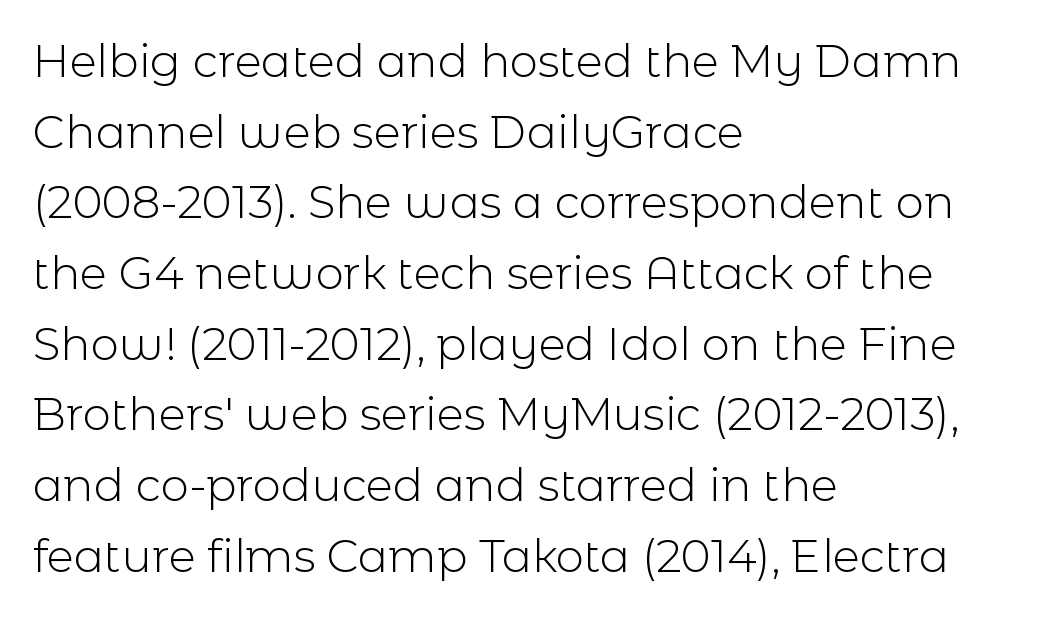
A classic flush-left, rag-right setting is used for this passage. Rows of type keep a routine distance in the vertical direction. Type without underlining. Standard letterfit; no display-style spreading of the glyphs. Posture: upright roman.
